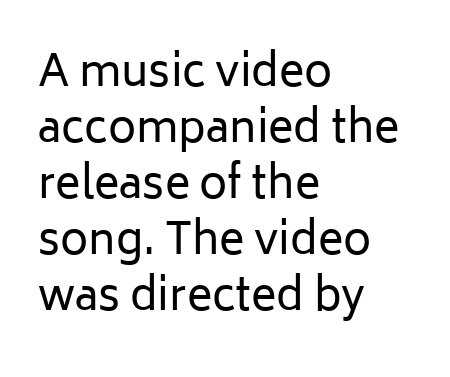
The words here are not underlined. A typesetter would mark this as roman, not italic. The letters sit at their default tracking, neither squeezed nor spread. Typeset ragged right — the left edge is the straight one. The letters advance in unequal steps, a hallmark of proportional type. Font category for this specimen: sans-serif.
